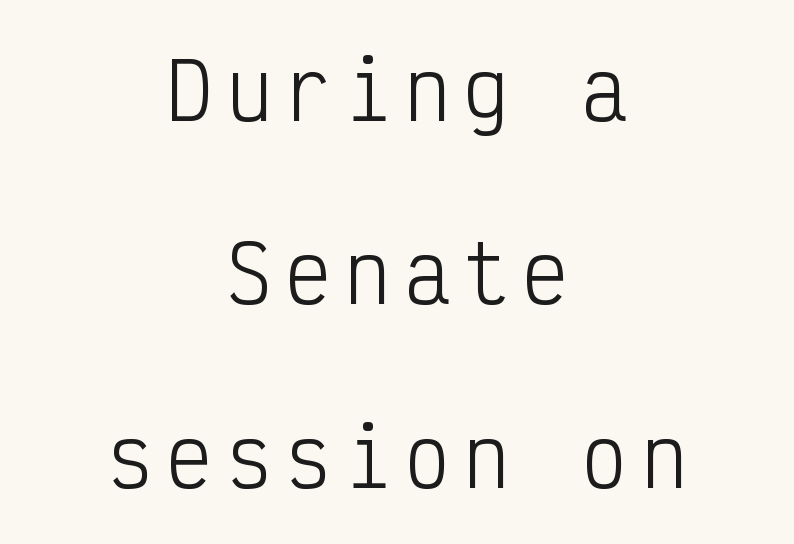
A quiet, ordinary-to-light weight characterises the typeface. The letters march in equal steps, a hallmark of fixed-pitch type. Italic: no, the glyphs are upright roman. Descenders hang freely into open space. Rows of type keep a wide berth in the vertical direction.
